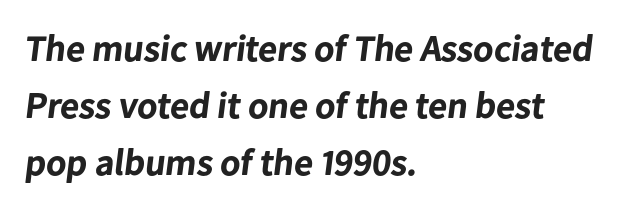
Caption: bold face, heavy strokes. The passage shown is typed in a proportional face where columns would drift. The rendering anchors every line to the left-hand side. To sum up the face: it is a sans, with no serifs.
